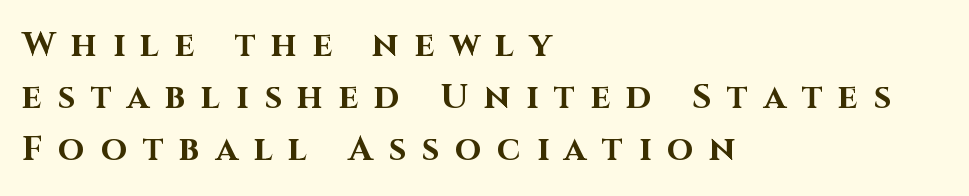
The image shows 34 px bold sans-serif type, upright; set left-aligned, normal line spacing (1.53x), unusually wide letter spacing (+0.47 em), not underlined; high stroke contrast and a large x-height.
